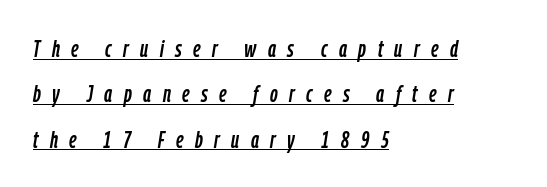
Q: Is the text italic (slanted)? A: Yes, it leans right by about 9 degrees.
Q: Is the text underlined? A: Yes.
Q: How is the paragraph aligned? A: Left-aligned.
Q: Is the spacing between letters normal or unusually wide? A: Unusually wide.
